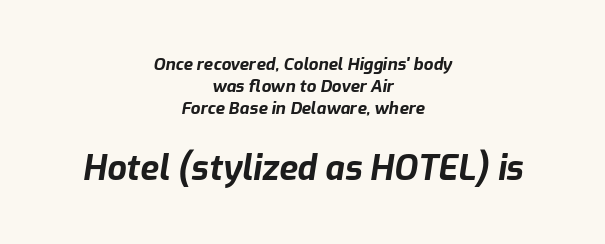
Q: Is the text bold? A: Yes.
Q: Is the text italic (slanted)? A: Yes, it leans right by about 9 degrees.
Q: Is the text underlined? A: No.
Q: How is the paragraph aligned? A: Centered.
Q: Is the spacing between letters normal or unusually wide? A: Normal.
Q: Is the spacing between lines tight, normal or loose? A: Normal.
Q: Which block of text is set in a larger size, the first (top) or the second (bottom)? A: The second (bottom) one.
Q: Width (condensed, normal, or wide)? A: Normal.
Q: Stroke contrast? A: Low.
Q: x-height? A: Medium.
Q: Monospaced? A: No.
